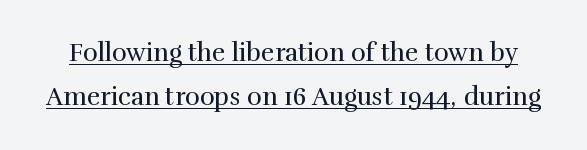
Q: Is the text bold? A: No.
Q: Is the text italic (slanted)? A: No, it is upright.
Q: Is the text underlined? A: Yes.
Q: Is the spacing between letters normal or unusually wide? A: Normal.
